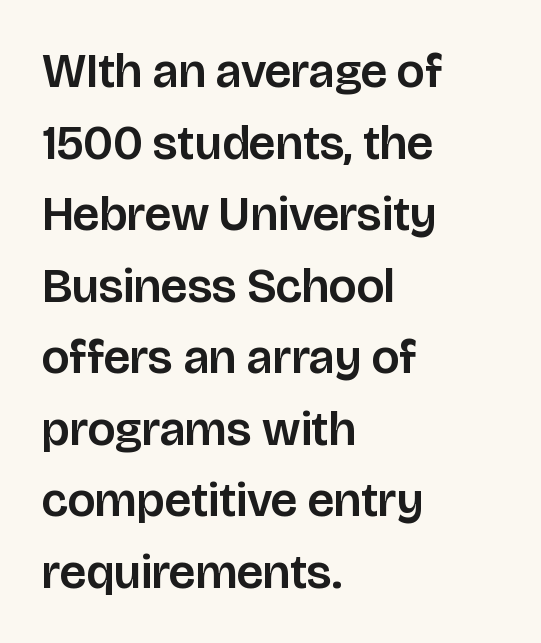
The image shows 48 px sans-serif type, upright; set left-aligned, normal line spacing (1.49x), normal letter spacing, not underlined; low stroke contrast and a large x-height.
